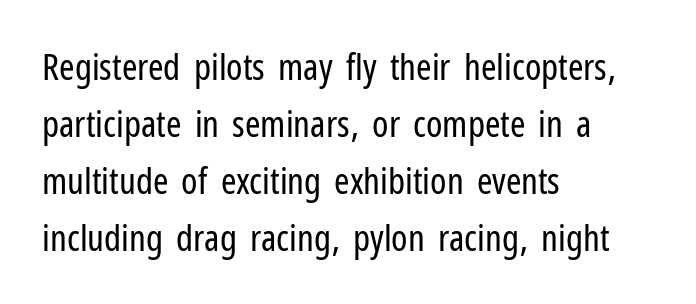
The image shows 37 px regular-weight, condensed sans-serif type, upright; set left-aligned, normal line spacing (1.54x), normal letter spacing, not underlined; low stroke contrast and a medium x-height.
